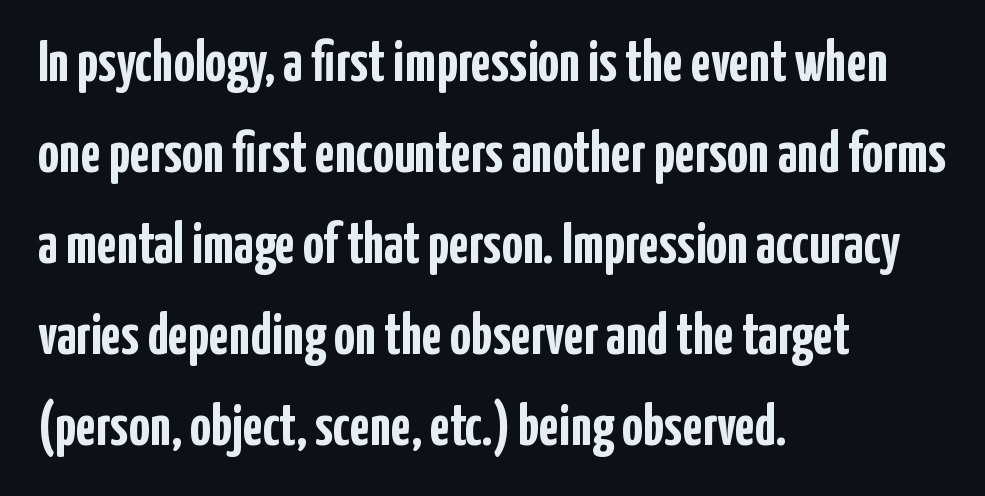
Lines of text with bare space underneath. Summary of vertical rhythm: regular, with standard interline spacing. Students, note that the glyphs here touch the page at normal intervals. Notice how the stems are strictly vertical — no italics here.
